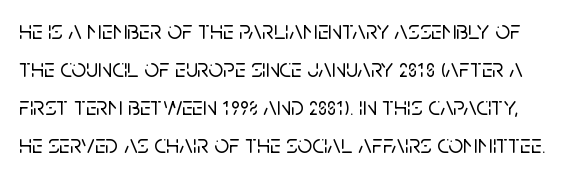
The gaps between neighbouring characters are ordinary and unremarkable. Just letters on the line, the space beneath them empty. Regular leading. Quick note: not italic, upright.
